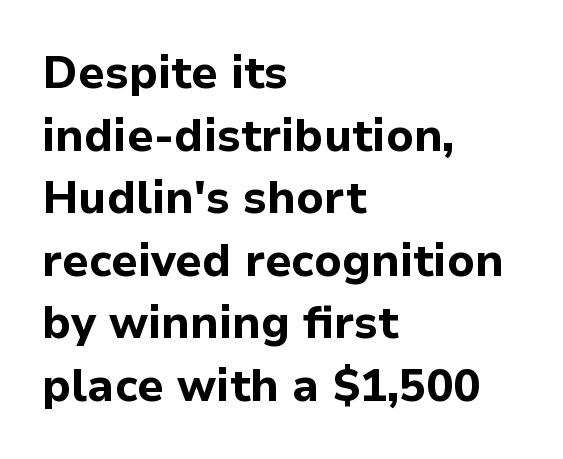
{"serif": "no", "italic": "no", "bold": "yes", "weight": "bold", "width": "normal", "stroke_contrast": "low", "x_height": "medium", "monospaced": "no", "underline": "no", "align": "left", "line_spacing": "normal", "line_spacing_ratio": 1.39, "letter_spacing": "normal", "letter_spacing_em": 0.0, "glyph_px": 45}
